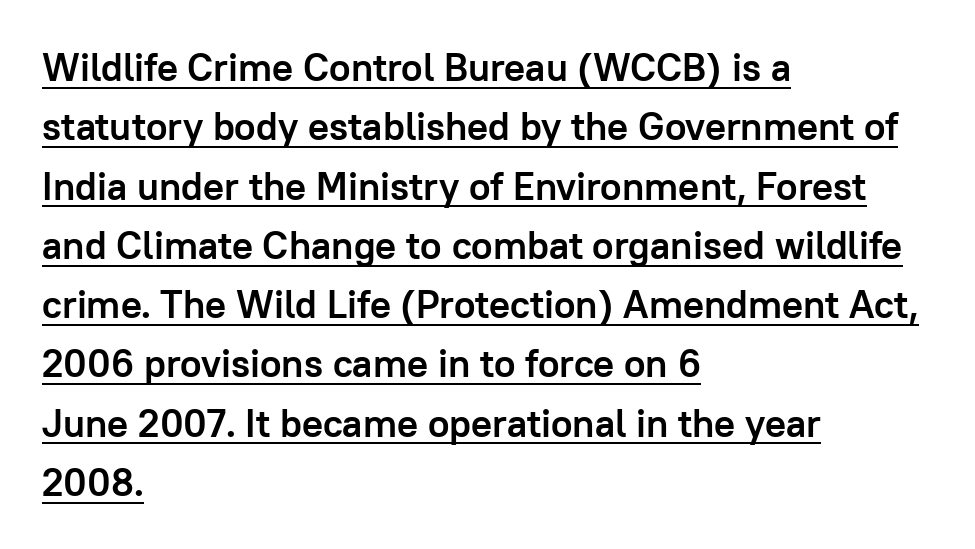
These lines are set flush left with a ragged right edge. Every stem runs plumb, perpendicular to the baseline. Is this a fixed-width face? No — the glyphs have proportional, varying widths. No extra tracking has been applied to these lines. Does the weight exceed regular? Yes, all the way to bold. Unlike a traditional serif, this face leaves its strokes unadorned.
